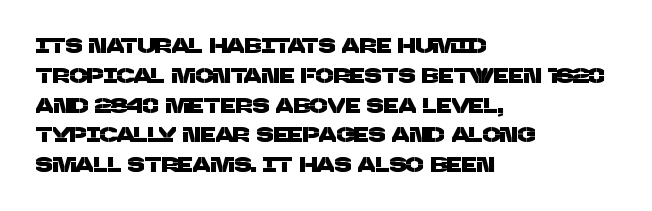
Q: Is the text underlined? A: No.
Q: How is the paragraph aligned? A: Left-aligned.
Q: Is the spacing between letters normal or unusually wide? A: Normal.
Q: Is the spacing between lines tight, normal or loose? A: Normal.
